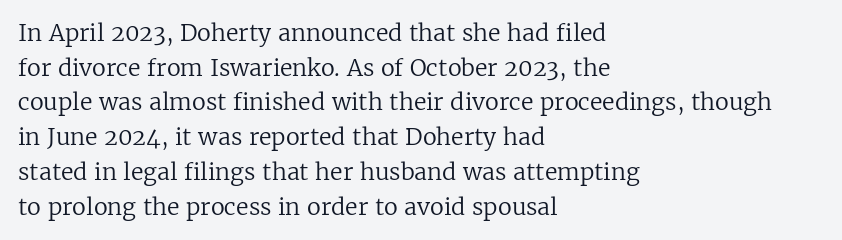
The image shows 23 px text type, upright; set left-aligned, normal line spacing (1.51x), normal letter spacing, not underlined.
